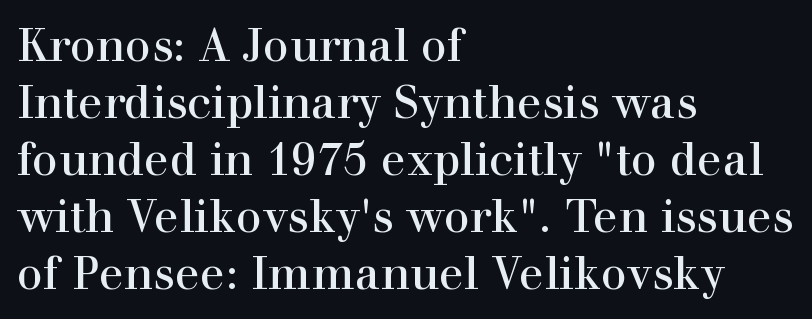
Serif or sans? Serif — the stroke terminals have little feet. Quick note: underline off. Italic? Not at all — the glyphs are vertical. Every row of glyphs begins at an identical x-position on the left. Tracking value appears to be zero — textbook default spacing.
